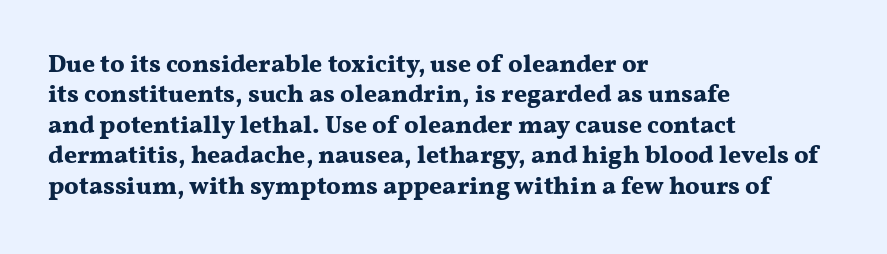
Q: Is the text bold? A: Yes.
Q: Is the text italic (slanted)? A: No, it is upright.
Q: Is the text underlined? A: No.
Q: How is the paragraph aligned? A: Left-aligned.
Q: Is the spacing between letters normal or unusually wide? A: Normal.
